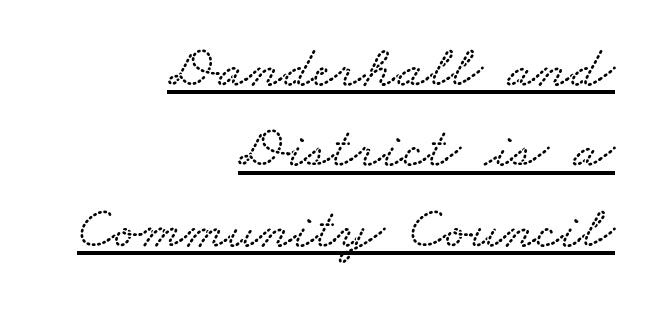
Character widths vary here, with narrow letters taking less room than wide ones. Horizontal alignment here is rightward, an uncommon choice for prose. Line spacing here is normal. You could call the tracking neutral — neither tight nor loose. Emphasis is given by a line drawn under the lettering.
